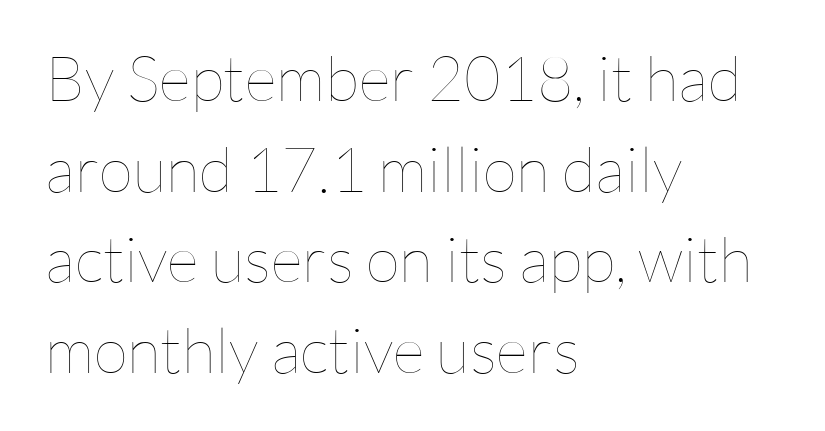
All the whitespace from short lines collects on the right. The baseline area is clear. This is not heavy type; no bold has been used. A typesetter would call this proportional, since set widths differ per character. Observe the ordinary spacing: letters are neighbours, not strangers.
